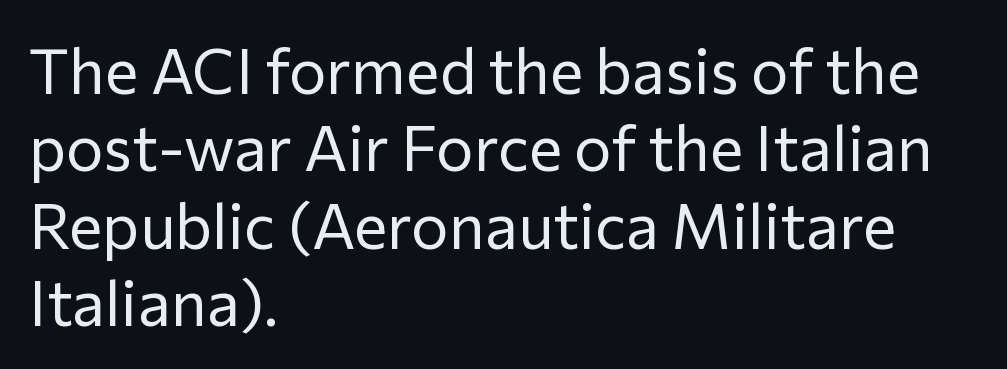
The image shows 63 px regular-weight sans-serif type, upright; set left-aligned, line spacing 1.23x, normal letter spacing, not underlined; low stroke contrast and a medium x-height.
